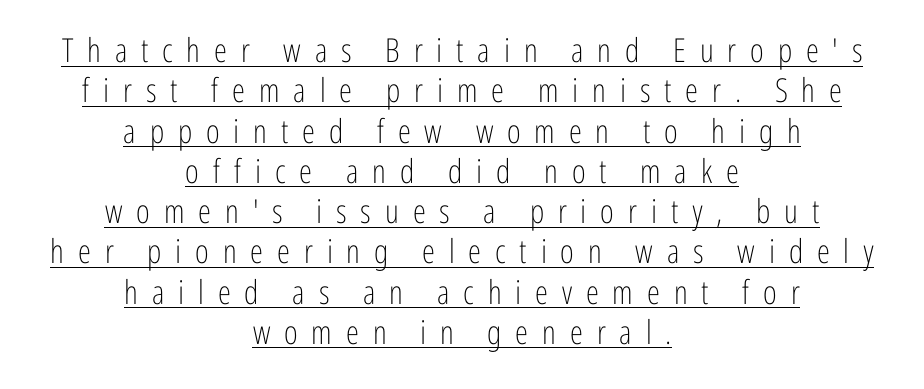
{"serif": "no", "italic": "no", "bold": "no", "weight": "light", "width": "condensed", "stroke_contrast": "low", "x_height": "medium", "monospaced": "no", "underline": "yes", "align": "center", "line_spacing_ratio": 1.22, "letter_spacing": "wide", "letter_spacing_em": 0.42, "glyph_px": 33}
